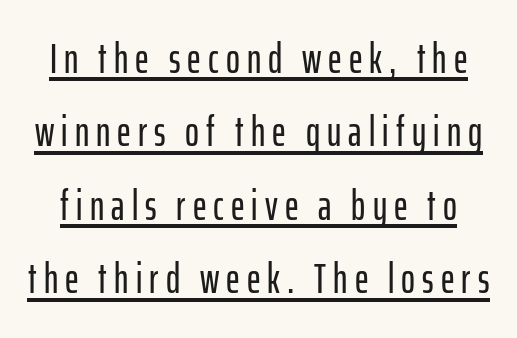
The image shows 42 px condensed sans-serif type, upright; set line spacing 1.75x, underlined; low stroke contrast and a medium x-height.
